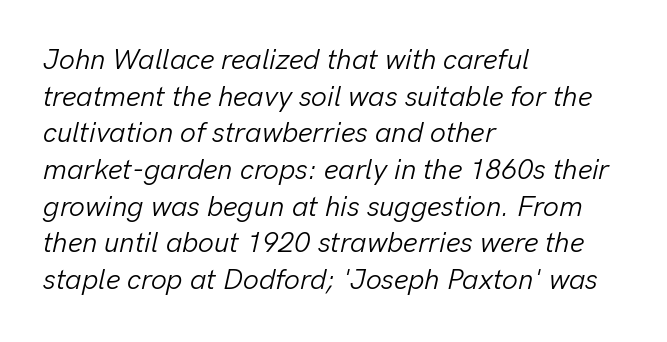
Q: Is the text bold? A: No.
Q: Is the text italic (slanted)? A: Yes, it leans right by about 13 degrees.
Q: Is the text underlined? A: No.
Q: How is the paragraph aligned? A: Left-aligned.
Q: Is the spacing between letters normal or unusually wide? A: Normal.
Q: Is the spacing between lines tight, normal or loose? A: Normal.
Q: Width (condensed, normal, or wide)? A: Normal.
Q: Stroke contrast? A: Low.
Q: x-height? A: Medium.
Q: Monospaced? A: No.
